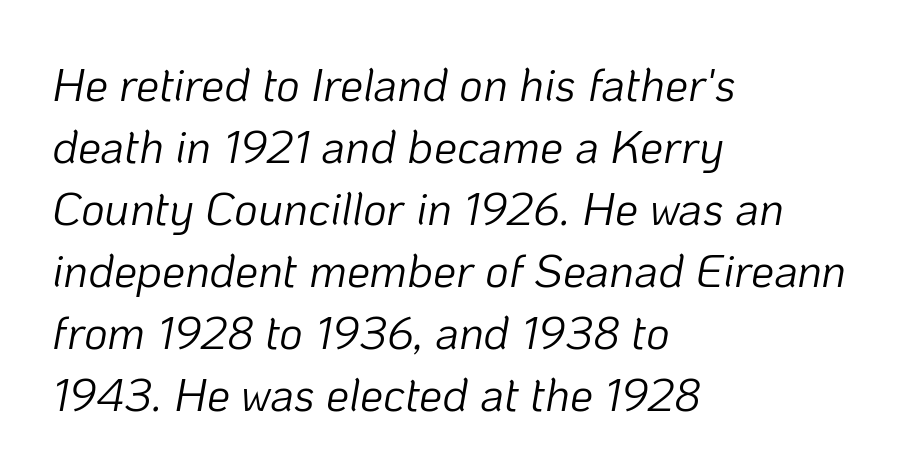
{"italic": "yes", "lean": "right", "slant_degrees": 10, "bold": "no", "weight": "light", "width": "normal", "stroke_contrast": "low", "x_height": "medium", "monospaced": "no", "underline": "no", "align": "left", "line_spacing": "normal", "line_spacing_ratio": 1.35, "letter_spacing": "normal", "letter_spacing_em": 0.0, "glyph_px": 46}
